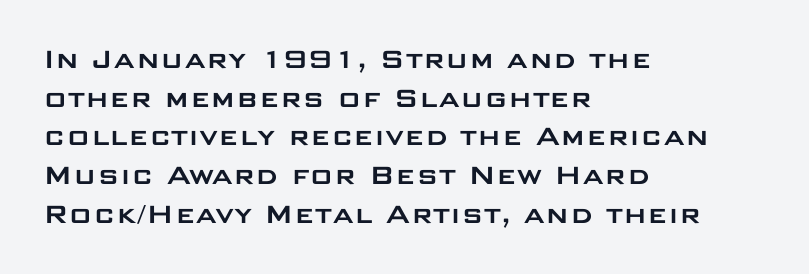
{"serif": "no", "italic": "no", "width": "wide", "stroke_contrast": "low", "x_height": "large", "monospaced": "no", "underline": "no", "align": "left", "line_spacing_ratio": 1.21, "letter_spacing": "normal", "letter_spacing_em": 0.0, "glyph_px": 32}
